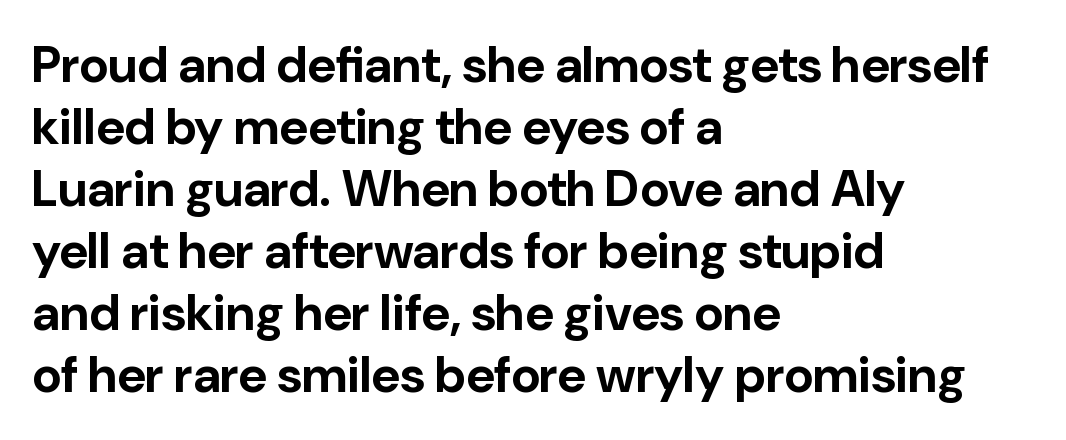
{"serif": "no", "italic": "no", "bold": "yes", "weight": "bold", "width": "normal", "stroke_contrast": "low", "x_height": "medium", "monospaced": "no", "underline": "no", "align": "left", "line_spacing_ratio": 1.24, "letter_spacing": "normal", "letter_spacing_em": 0.0, "glyph_px": 50}
